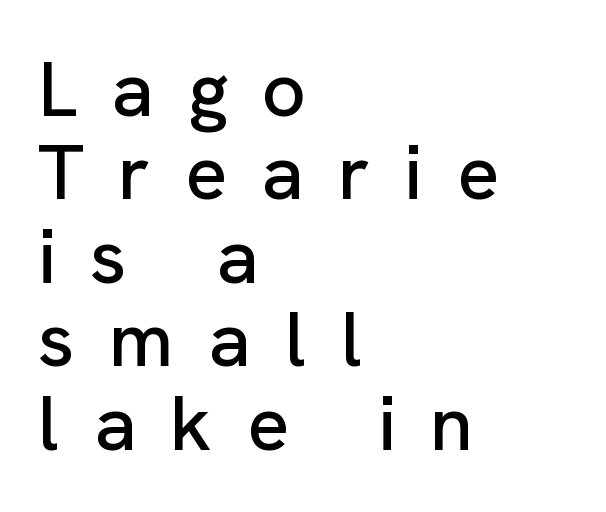
The image shows 78 px sans-serif type, upright; set left-aligned, tight line spacing (1.07x), unusually wide letter spacing (+0.44 em), not underlined; low stroke contrast and a medium x-height.
